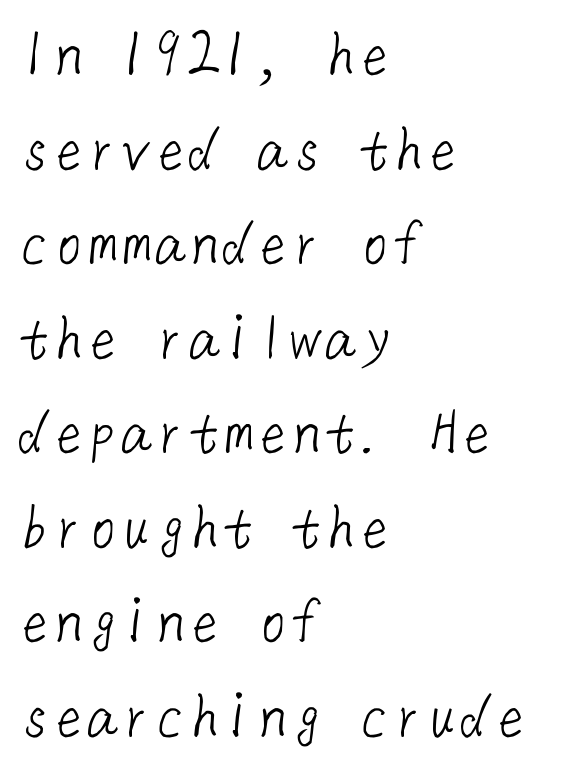
The image shows 68 px light sans-serif type; set left-aligned, normal line spacing (1.39x), normal letter spacing, not underlined; low stroke contrast and a medium x-height.
